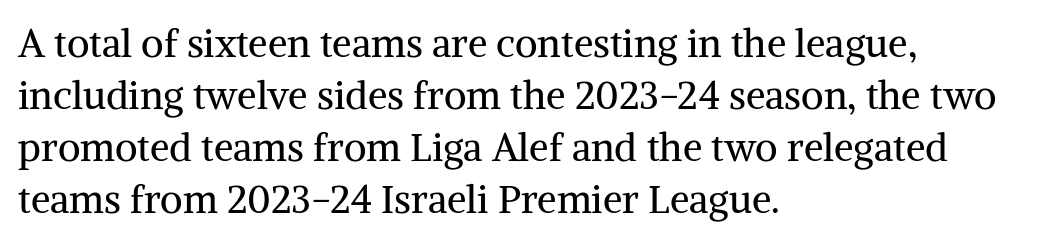
Notice how the stems are strictly vertical — no italics here. The type family on display is of the serif kind. A student would call this left alignment; a typographer would say flush left, rag right. Inter-character spacing is left at the font's built-in metrics. Vertically, the passage feels balanced, rows spaced as you'd expect. Each row of text sits above clean, open space.
